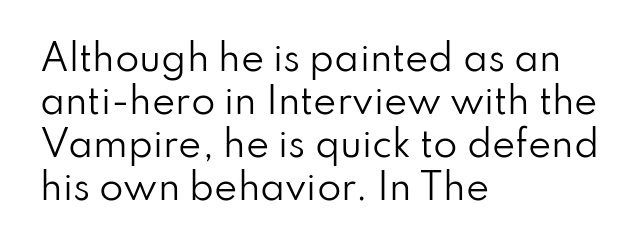
Q: Is the text bold? A: No.
Q: Is the text italic (slanted)? A: No, it is upright.
Q: Is the typeface a serif or a sans-serif typeface? A: Sans-serif.
Q: Is the text underlined? A: No.
Q: How is the paragraph aligned? A: Left-aligned.
Q: Is the spacing between letters normal or unusually wide? A: Normal.
Q: Width (condensed, normal, or wide)? A: Normal.
Q: Stroke contrast? A: Low.
Q: x-height? A: Small.
Q: Monospaced? A: No.
